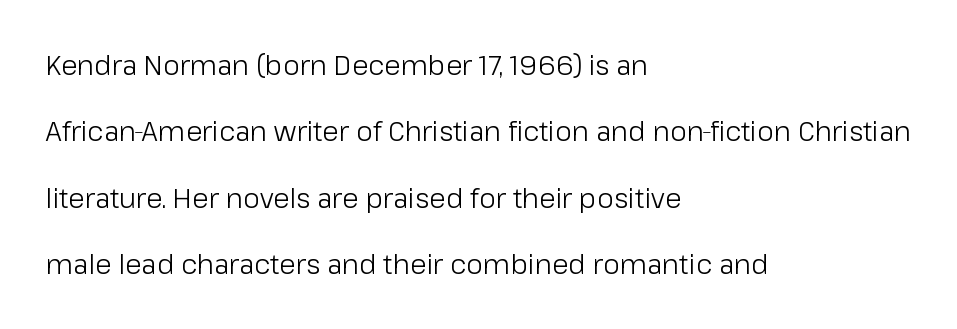
Q: Is the text bold? A: No.
Q: Is the text italic (slanted)? A: No, it is upright.
Q: Is the text underlined? A: No.
Q: How is the paragraph aligned? A: Left-aligned.
Q: Is the spacing between letters normal or unusually wide? A: Normal.
Q: Is the spacing between lines tight, normal or loose? A: Loose.
